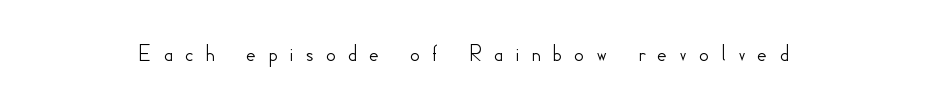
Q: Is the text italic (slanted)? A: No, it is upright.
Q: Is the text underlined? A: No.
Q: Is the spacing between letters normal or unusually wide? A: Unusually wide.
